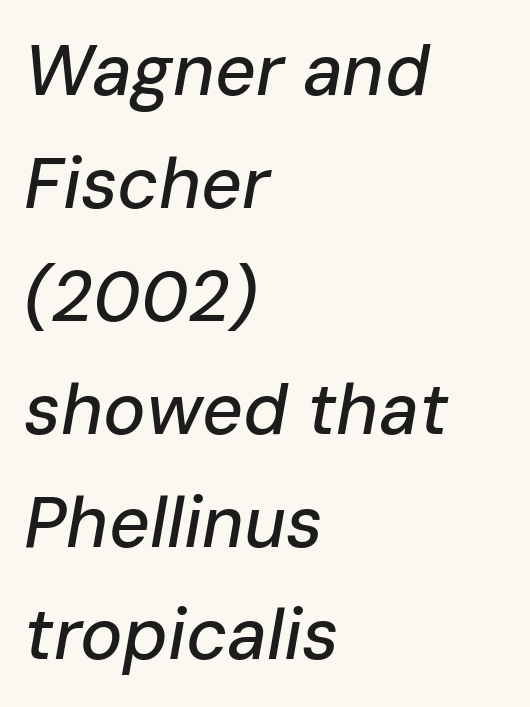
The image shows 71 px text type, italic (leaning right); set left-aligned, normal line spacing (1.59x), normal letter spacing, not underlined; low stroke contrast and a medium x-height.
